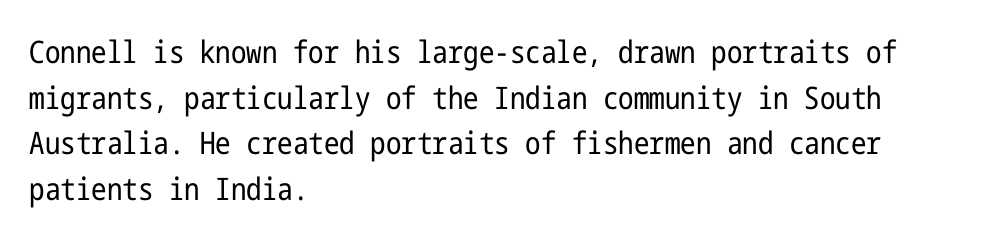
{"serif": "no", "italic": "no", "bold": "no", "weight": "regular", "width": "condensed", "stroke_contrast": "low", "x_height": "medium", "underline": "no", "align": "left", "line_spacing": "normal", "line_spacing_ratio": 1.47, "letter_spacing": "normal", "letter_spacing_em": 0.0, "glyph_px": 31}
